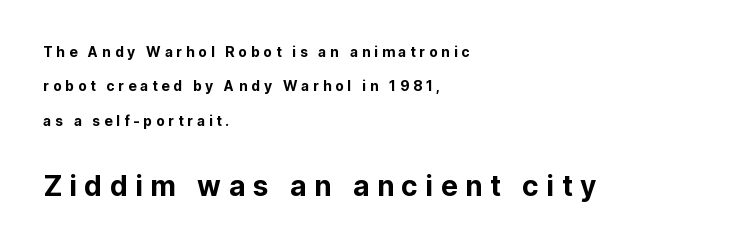
The rendering inserts visible extra space after every character. How would I describe the line gaps? Wide and relaxed. Look at the glyph heights: the lower group is clearly the bigger setting. Italic: no, the glyphs are upright roman.
